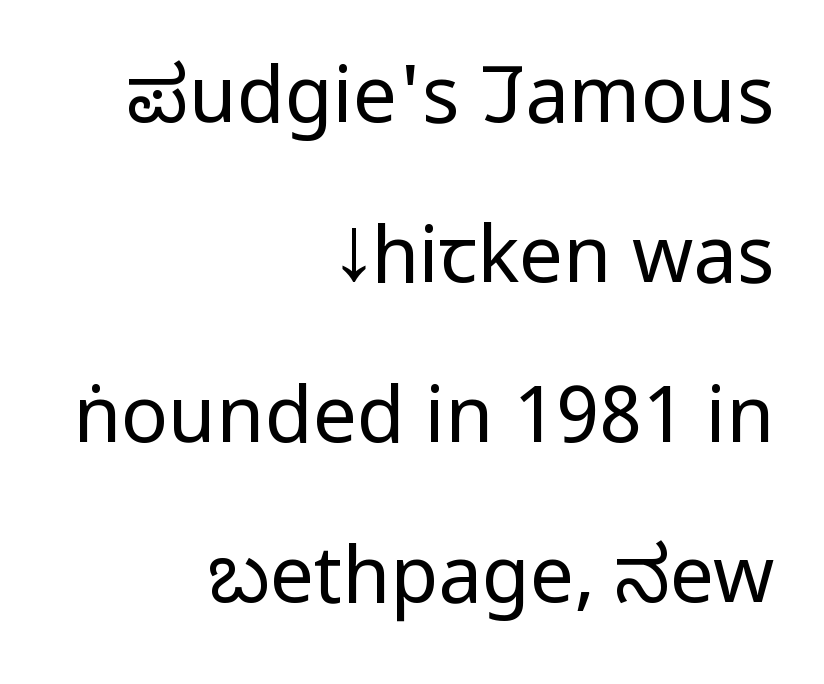
The image shows 78 px regular-weight, condensed sans-serif type, upright; set right-aligned, loose line spacing (2.05x), normal letter spacing, not underlined; low stroke contrast and a large x-height.
